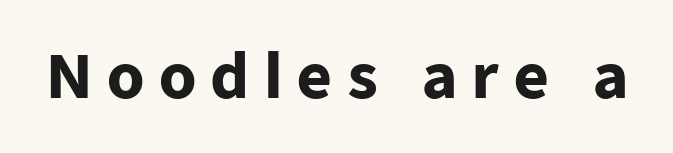
Q: Is the text bold? A: Yes.
Q: Is the text italic (slanted)? A: No, it is upright.
Q: Is the typeface a serif or a sans-serif typeface? A: Sans-serif.
Q: Is the text underlined? A: No.
Q: Is the spacing between letters normal or unusually wide? A: Unusually wide.
Q: Width (condensed, normal, or wide)? A: Normal.
Q: Stroke contrast? A: Low.
Q: x-height? A: Medium.
Q: Monospaced? A: No.
